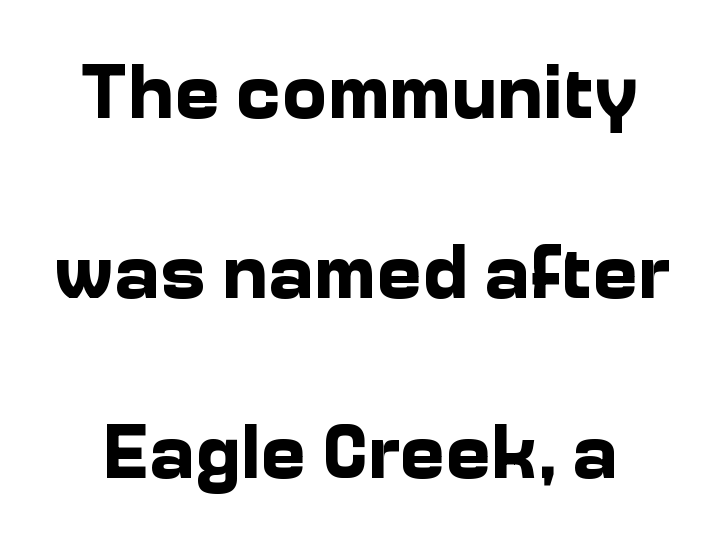
Weight: bold. Does the type have serifs? No, each stem ends abruptly. Note the varied advance widths — an 'i' is clearly narrower than an 'm'. Is there any slant? The stems are plumb. Widely set lines give the paragraph a tall, airy silhouette. Each row of text sits above clean, open space.
